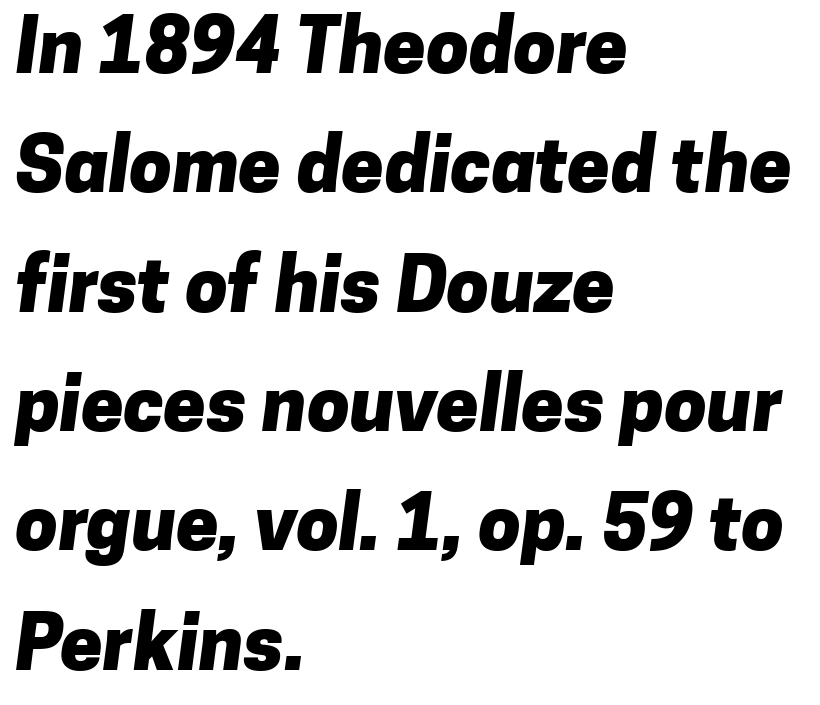
You can tell from the bare stems that sans-serif type was used. Leftover space on each line is placed entirely after the last word. Bare-footed words on every line. The lines sit at an ordinary, default distance from one another. The passage shown is emphatically bold.
